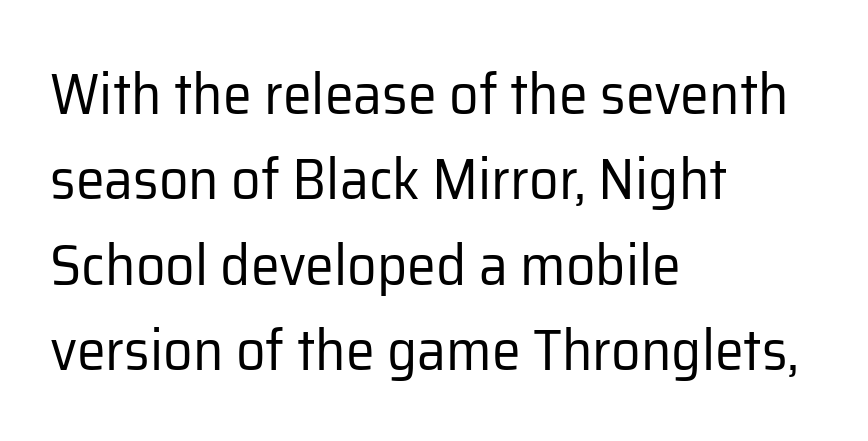
In terms of letterspacing, this is plain default setting. These lines are rendered in a variable-pitch font. The line-height multiplier appears to be the usual default. A sans-serif font was chosen for this passage.
